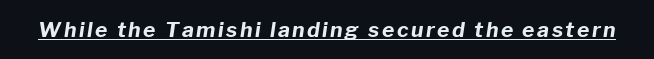
The string is rendered with underlining switched on. Is the type slanted? Yes — the strokes lean at a clear angle. What weight is shown? A full bold with thick strokes.
